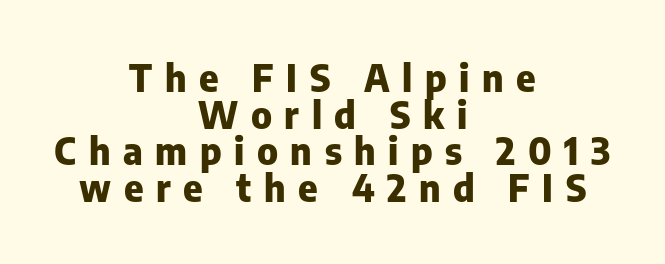
Tall strokes in this sample are plumb rather than angled. Grotesque or geometric, the face here clearly has no serifs. Here the glyphs are tracked loosely, breaking word shapes into spaced letters. The typesetting leans heavy: a genuine bold. Does the leading feel generous? Not at all — it's pinched. You could not count columns in this text — the font is proportionally spaced.
